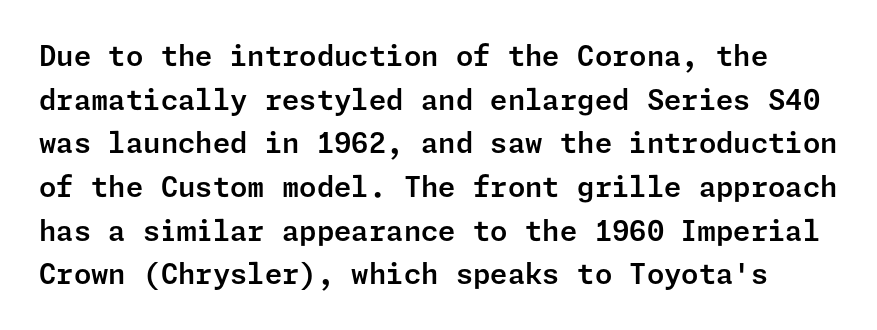
{"serif": "no", "italic": "no", "width": "normal", "stroke_contrast": "low", "x_height": "medium", "underline": "no", "line_spacing": "normal", "line_spacing_ratio": 1.56, "letter_spacing": "normal", "letter_spacing_em": 0.0, "glyph_px": 28}
